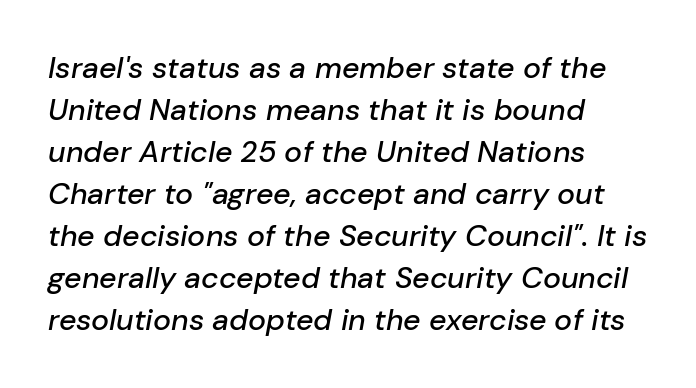
{"italic": "yes", "lean": "right", "slant_degrees": 10, "width": "normal", "stroke_contrast": "low", "x_height": "medium", "monospaced": "no", "underline": "no", "align": "left", "line_spacing": "normal", "line_spacing_ratio": 1.4, "letter_spacing": "normal", "letter_spacing_em": 0.0, "glyph_px": 30}
